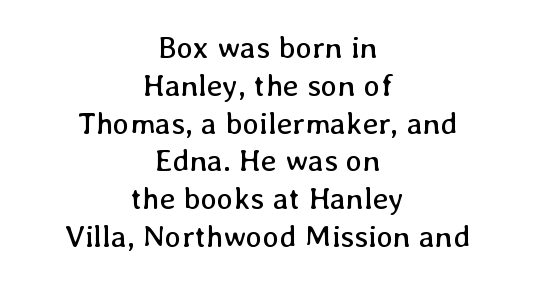
Q: Is the text bold? A: No.
Q: Is the text italic (slanted)? A: No, it is upright.
Q: Is the text underlined? A: No.
Q: How is the paragraph aligned? A: Centered.
Q: Is the spacing between letters normal or unusually wide? A: Normal.
Q: Width (condensed, normal, or wide)? A: Normal.
Q: Stroke contrast? A: Low.
Q: x-height? A: Medium.
Q: Monospaced? A: No.
